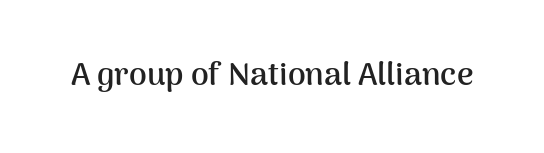
The image shows 32 px semibold sans-serif type, upright; set normal letter spacing, not underlined; medium stroke contrast and a medium x-height.
